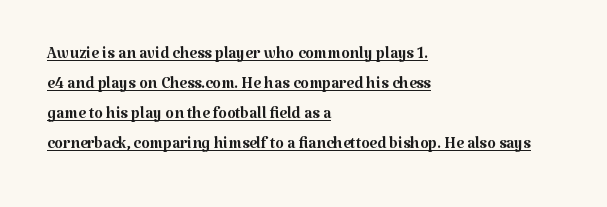
The image shows 22 px text type, upright; set left-aligned, normal line spacing (1.36x), normal letter spacing, underlined.
